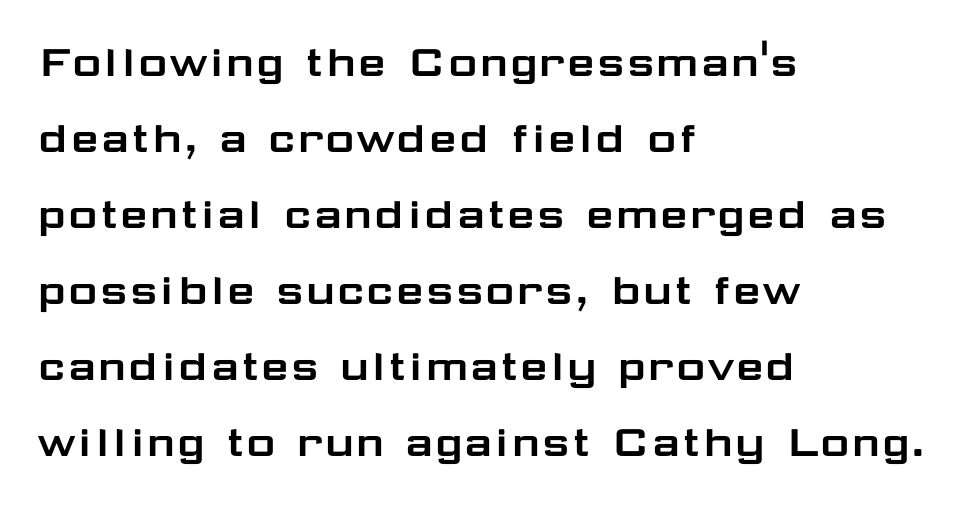
Type without underlining. The lines sit at an ordinary, default distance from one another. Designer's note — italics off, roman on. Teacher's note: observe the even left margin — that is flush-left alignment.
